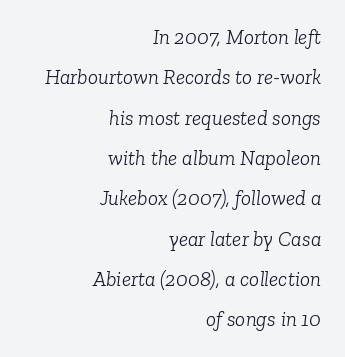
The image shows 21 px text type, italic (leaning right); set right-aligned, loose line spacing (1.92x), normal letter spacing, not underlined.
